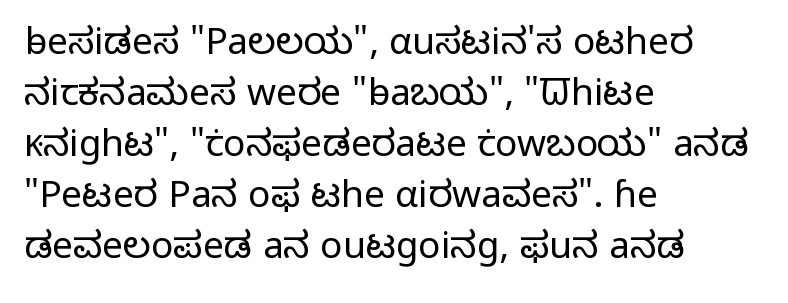
Posture: straight, roman, zero tilt. The face looks like a standard text weight, possibly lighter. Do the characters align in a grid? No, the font is proportional. Just letters on the line, the space beneath them empty. This sample keeps an unexceptional amount of space between lines.
